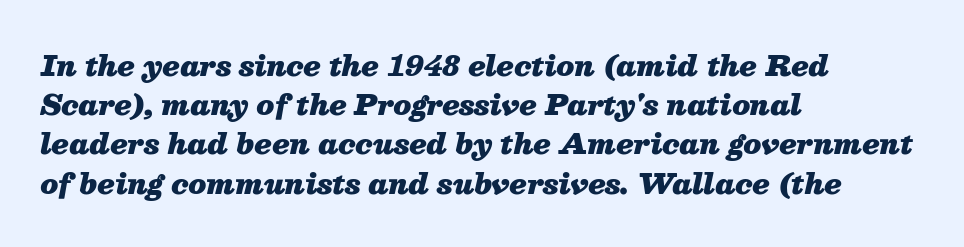
Compared with an ordinary text face, these strokes are far heavier — a full bold. Short note: letters normally spaced. Lines of text with bare space underneath. This sample keeps an unexceptional amount of space between lines. Quick note: italic. Here the designer chose a conventional face with non-uniform glyph widths.
